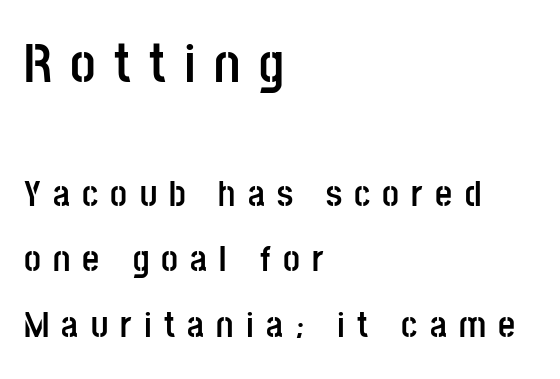
The image shows 56 px semibold, condensed sans-serif type, upright; set left-aligned, line spacing 1.77x, unusually wide letter spacing (+0.33 em), not underlined; the first (top) block is 1.51x larger; low stroke contrast and a large x-height.
